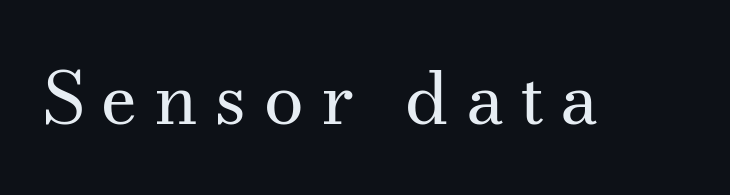
The image shows 73 px regular-weight serif type, upright; set unusually wide letter spacing (+0.22 em), not underlined; medium stroke contrast and a small x-height.
